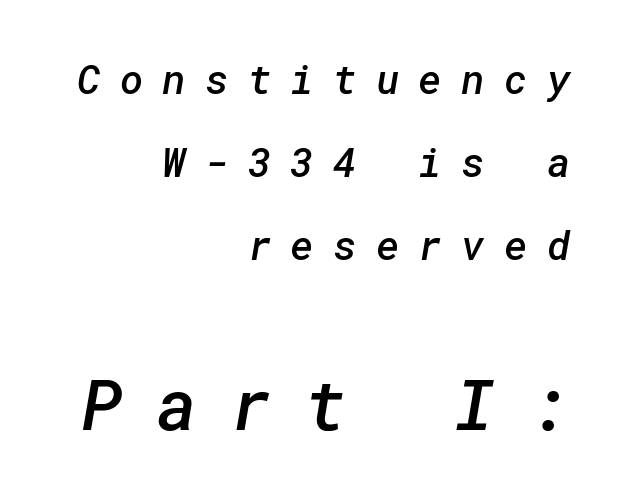
{"serif": "no", "bold": "semi", "weight": "semibold", "width": "normal", "stroke_contrast": "low", "x_height": "medium", "underline": "no", "align": "right", "line_spacing": "loose", "line_spacing_ratio": 2.07, "letter_spacing": "wide", "letter_spacing_em": 0.48, "larger_block": "second", "size_ratio": 1.75, "glyph_px": 70}
